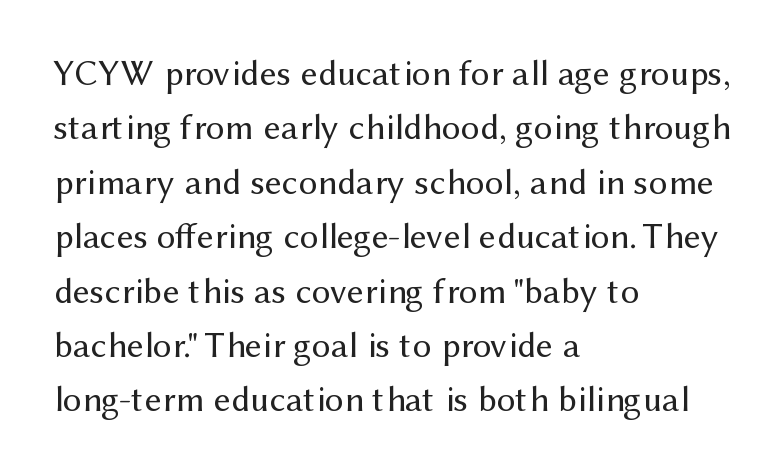
{"serif": "no", "italic": "no", "bold": "no", "weight": "regular", "width": "normal", "stroke_contrast": "medium", "x_height": "medium", "monospaced": "no", "underline": "no", "align": "left", "line_spacing": "normal", "line_spacing_ratio": 1.47, "letter_spacing": "normal", "letter_spacing_em": 0.0, "glyph_px": 37}
